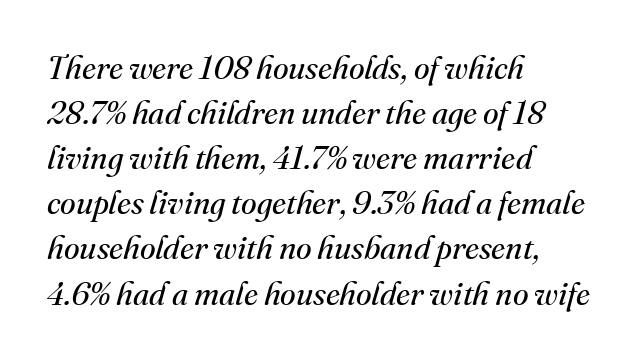
The image shows 32 px regular-weight serif type, italic (leaning right); set left-aligned, normal line spacing (1.41x), normal letter spacing, not underlined; medium stroke contrast and a small x-height.
